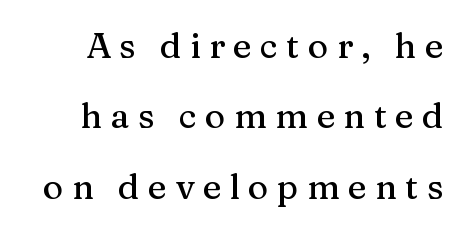
The face used here is proportionally spaced, like ordinary book or web type. Italic: no, the glyphs are upright roman. You could fit nearly another row in the gap between these rows. The words here are not underlined. The letterforms stand isolated, each surrounded by extra space. Old-style or modern, the face here clearly has serifs.
